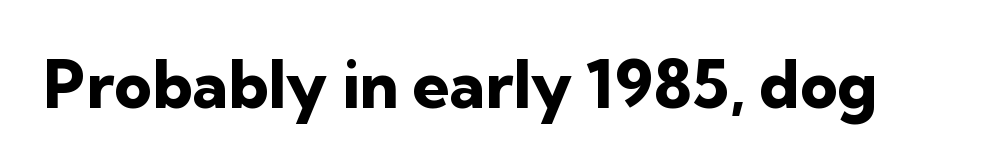
{"serif": "no", "italic": "no", "bold": "yes", "weight": "heavy", "width": "normal", "stroke_contrast": "low", "x_height": "medium", "monospaced": "no", "underline": "no", "letter_spacing": "normal", "letter_spacing_em": 0.0, "glyph_px": 65}
